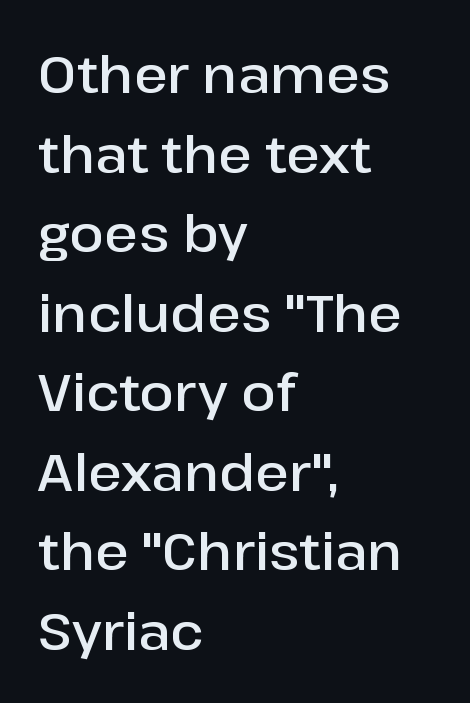
{"serif": "no", "italic": "no", "bold": "semi", "weight": "semibold", "width": "normal", "stroke_contrast": "low", "x_height": "medium", "monospaced": "no", "underline": "no", "align": "left", "line_spacing": "normal", "line_spacing_ratio": 1.56, "letter_spacing": "normal", "letter_spacing_em": 0.0, "glyph_px": 51}
